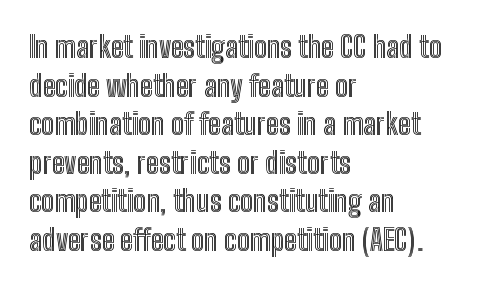
Q: Is the text italic (slanted)? A: No, it is upright.
Q: Is the text underlined? A: No.
Q: How is the paragraph aligned? A: Left-aligned.
Q: Is the spacing between letters normal or unusually wide? A: Normal.
Q: Is the spacing between lines tight, normal or loose? A: Normal.
Q: Width (condensed, normal, or wide)? A: Condensed.
Q: x-height? A: Medium.
Q: Monospaced? A: No.
